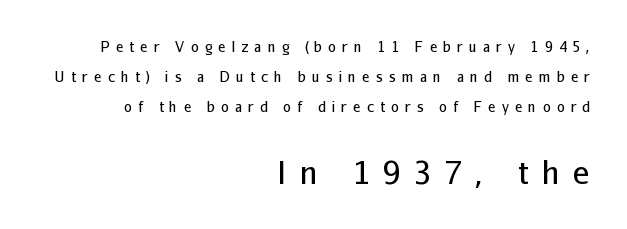
The image shows 31 px regular-weight sans-serif type, upright; set right-aligned, loose line spacing (2.15x), unusually wide letter spacing (+0.44 em), not underlined; the second (bottom) block is 2.21x larger; low stroke contrast and a medium x-height.
